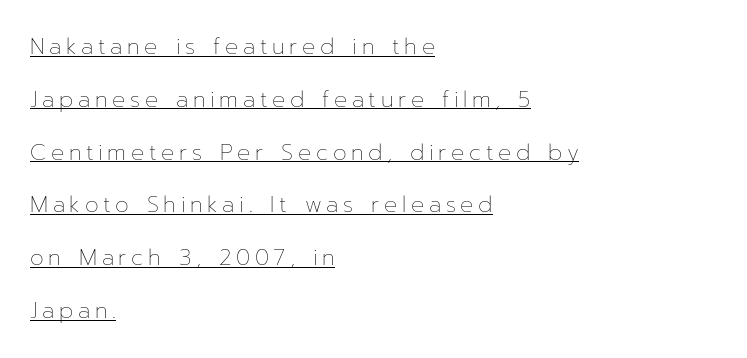
{"italic": "no", "bold": "no", "underline": "yes", "align": "left", "line_spacing": "loose", "line_spacing_ratio": 2.4, "letter_spacing": "wide", "letter_spacing_em": 0.21, "glyph_px": 22}
